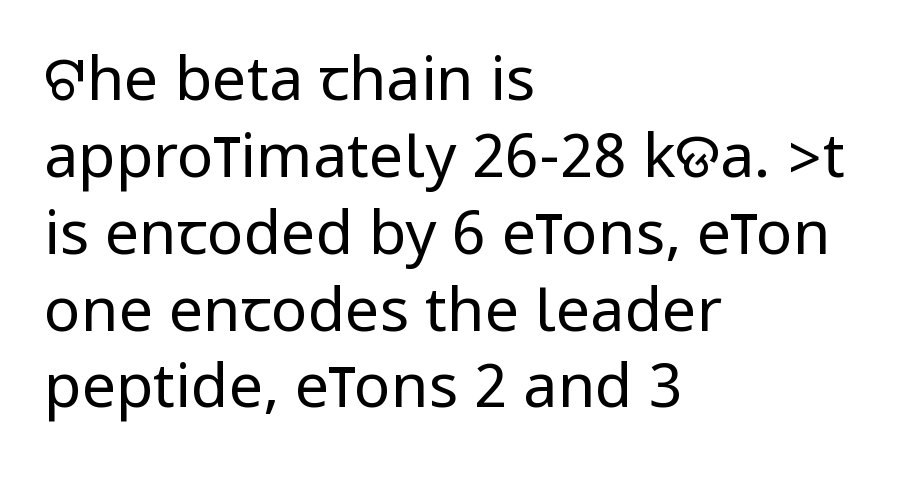
Clear beneath every line of the passage. The letters stand upright; this is a roman face. Notice how the passage keeps a crisp vertical edge on the left only. Whoever set this chose a conventional vertical rhythm. Does the type have serifs? No, each stem ends abruptly. Tracking value appears to be zero — textbook default spacing.
